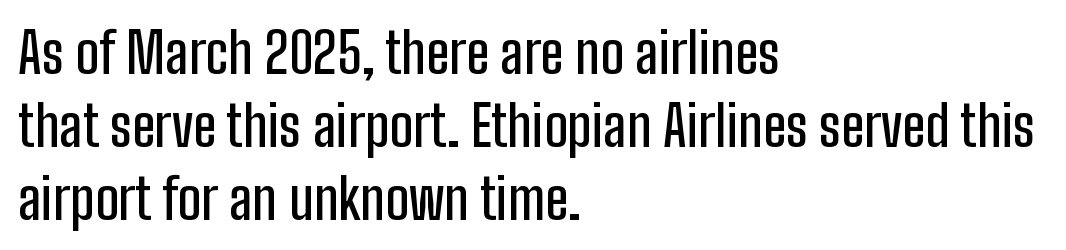
Q: Is the text italic (slanted)? A: No, it is upright.
Q: Is the typeface a serif or a sans-serif typeface? A: Sans-serif.
Q: Is the text underlined? A: No.
Q: How is the paragraph aligned? A: Left-aligned.
Q: Is the spacing between letters normal or unusually wide? A: Normal.
Q: Is the spacing between lines tight, normal or loose? A: Normal.
Q: Width (condensed, normal, or wide)? A: Condensed.
Q: Stroke contrast? A: Low.
Q: x-height? A: Medium.
Q: Monospaced? A: No.
